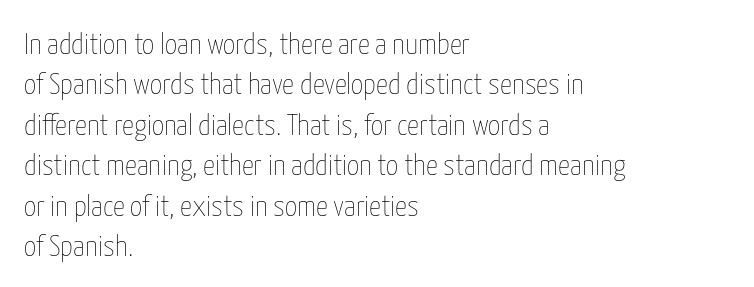
{"italic": "no", "bold": "no", "weight": "thin", "width": "condensed", "stroke_contrast": "low", "x_height": "medium", "monospaced": "no", "underline": "no", "align": "left", "line_spacing": "normal", "line_spacing_ratio": 1.35, "letter_spacing": "normal", "letter_spacing_em": 0.0, "glyph_px": 30}
